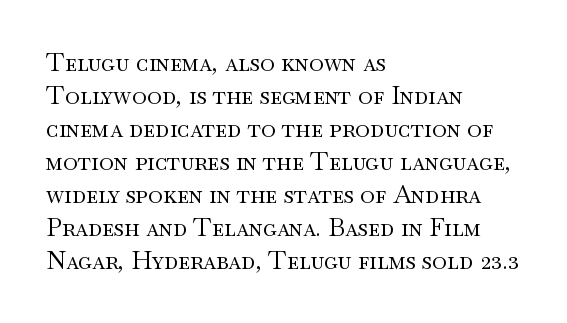
The setting favours the left margin, as ordinary paragraphs usually do. The letters stand upright; this is a roman face. Does the leading feel generous? No, just average. The passage shown has conventional tracking throughout. Each stroke keeps to a modest, everyday thickness or less.
